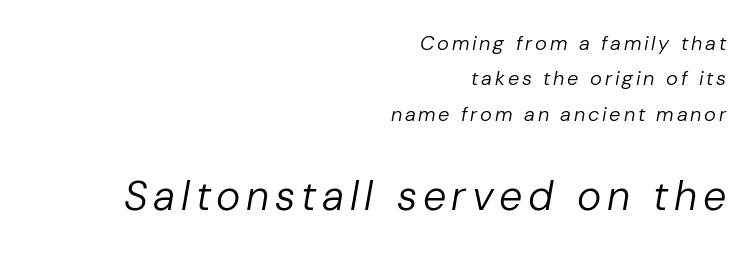
{"italic": "yes", "lean": "right", "slant_degrees": 10, "bold": "no", "weight": "regular", "width": "normal", "stroke_contrast": "low", "x_height": "medium", "monospaced": "no", "underline": "no", "align": "right", "line_spacing_ratio": 1.77, "larger_block": "second", "size_ratio": 2.05, "glyph_px": 41}
